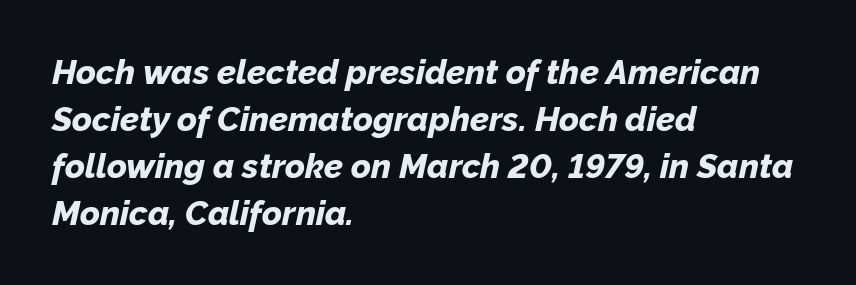
The image shows 34 px bold type, italic (leaning right); set left-aligned, normal line spacing (1.38x), normal letter spacing, not underlined; low stroke contrast and a medium x-height.
